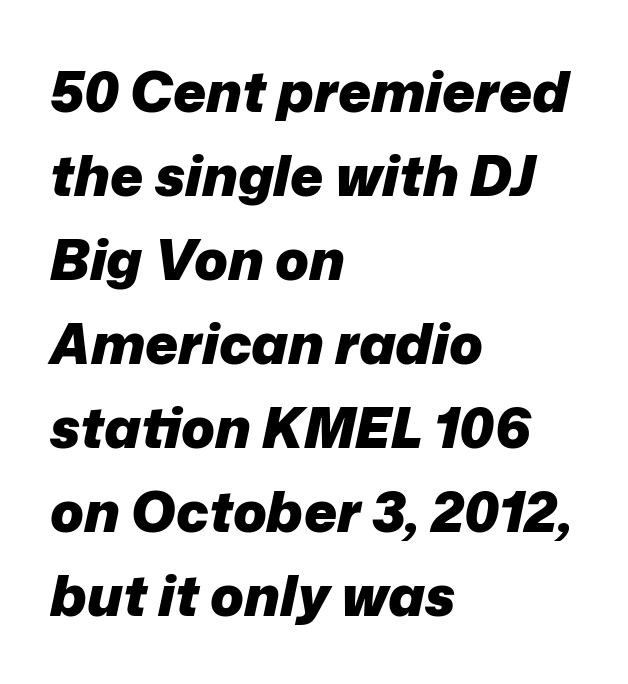
The string is rendered with underlining switched off. The letters advance in unequal steps, a hallmark of proportional type. Glyph-to-glyph distance matches everyday printed text. Every letter is thick-stroked: bold, no question. The letters are slanted; this is an italic face. Honestly, the row spacing looks completely unremarkable.
